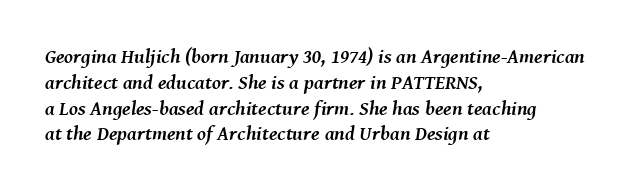
The image shows 20 px bold type, italic (leaning right); set left-aligned, normal line spacing (1.29x), normal letter spacing, not underlined.
